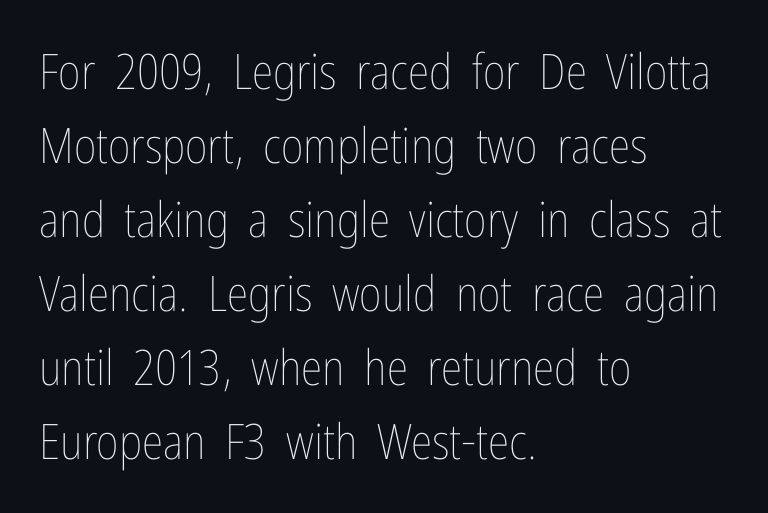
Q: Is the text bold? A: No.
Q: Is the text italic (slanted)? A: No, it is upright.
Q: Is the text underlined? A: No.
Q: How is the paragraph aligned? A: Left-aligned.
Q: Is the spacing between letters normal or unusually wide? A: Normal.
Q: Is the spacing between lines tight, normal or loose? A: Normal.
Q: Width (condensed, normal, or wide)? A: Condensed.
Q: Stroke contrast? A: Low.
Q: x-height? A: Medium.
Q: Monospaced? A: No.
